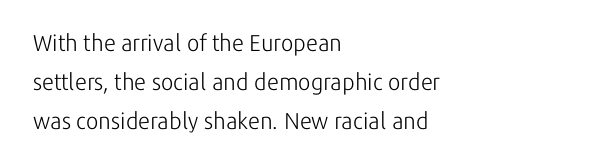
The image shows 23 px text type, upright; set left-aligned, normal line spacing (1.69x), normal letter spacing, not underlined.
